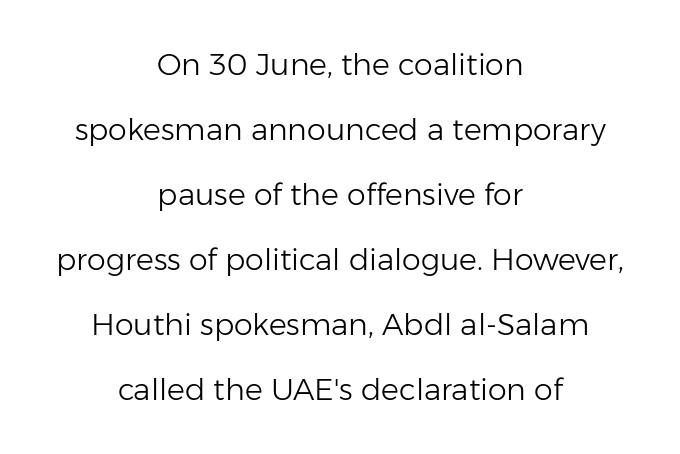
The image shows 30 px light sans-serif type, upright; set centered, loose line spacing (2.17x), normal letter spacing, not underlined; low stroke contrast and a medium x-height.
